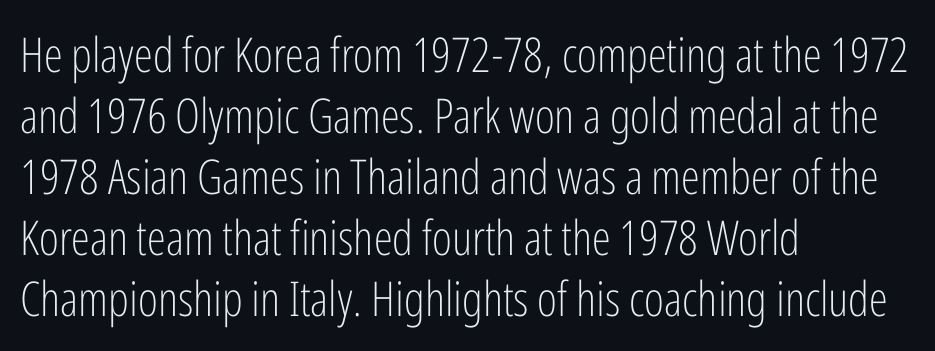
Letterform terminals end flat and unadorned throughout the passage. Looks like regular typesetting: each glyph gets only the width it needs. Weight: in the light-to-regular range. Baseline-to-baseline distance is the conventional proportion of letter height. Ascenders rise straight up at ninety degrees. Typeset ragged right — the left edge is the straight one.
